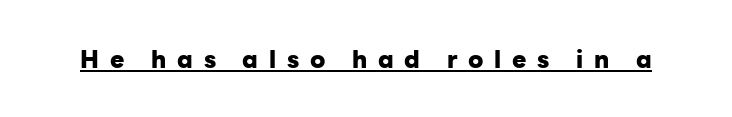
Q: Is the text bold? A: Yes.
Q: Is the text italic (slanted)? A: No, it is upright.
Q: Is the text underlined? A: Yes.
Q: Is the spacing between letters normal or unusually wide? A: Unusually wide.
